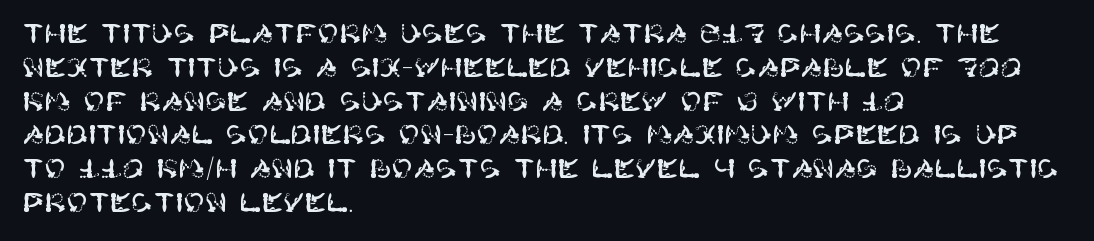
The ragged edge is on the right, which tells us the setting is flush left. How would I describe the line gaps? Plain and ordinary. This is the regular roman posture of the typeface. Only glyphs here, with clear space below each row.
